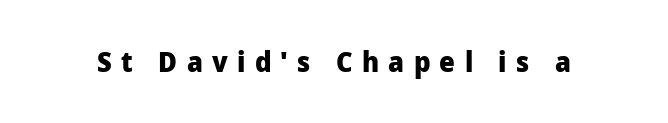
{"serif": "no", "italic": "no", "bold": "yes", "weight": "heavy", "width": "normal", "stroke_contrast": "low", "x_height": "medium", "monospaced": "no", "underline": "no", "letter_spacing": "wide", "letter_spacing_em": 0.33, "glyph_px": 28}
